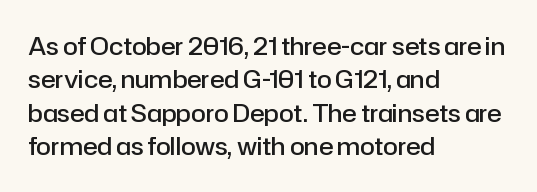
Q: Is the text bold? A: Semi-bold.
Q: Is the text italic (slanted)? A: No, it is upright.
Q: Is the text underlined? A: No.
Q: How is the paragraph aligned? A: Left-aligned.
Q: Is the spacing between letters normal or unusually wide? A: Normal.
Q: Is the spacing between lines tight, normal or loose? A: Normal.
